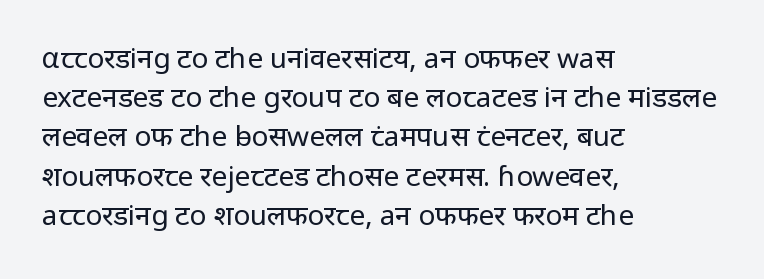
Vertically, the passage feels balanced, rows spaced as you'd expect. You can tell it's not italic because the verticals are truly vertical. This is sans-serif lettering, the kind often seen on screens and signage. Descenders are the only things crossing below the line.
